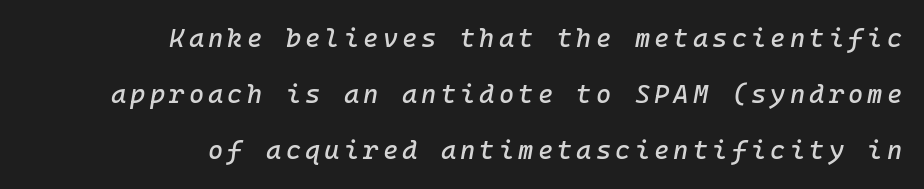
The image shows 26 px text type, italic (leaning right); set right-aligned, loose line spacing (2.16x), not underlined.
